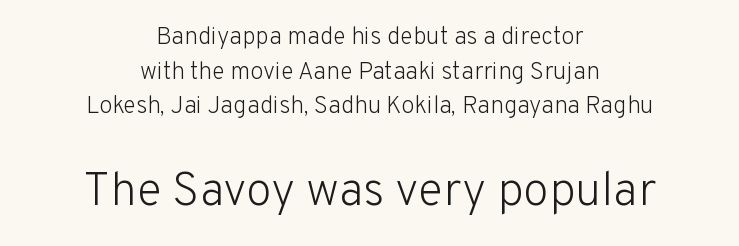
Each stroke keeps to a modest, everyday thickness or less. Teacher's note: observe the equal gaps on both sides — that is centered alignment. The type family on display is of the sans-serif kind. Regular leading. The font's upright variant was chosen for this text.
